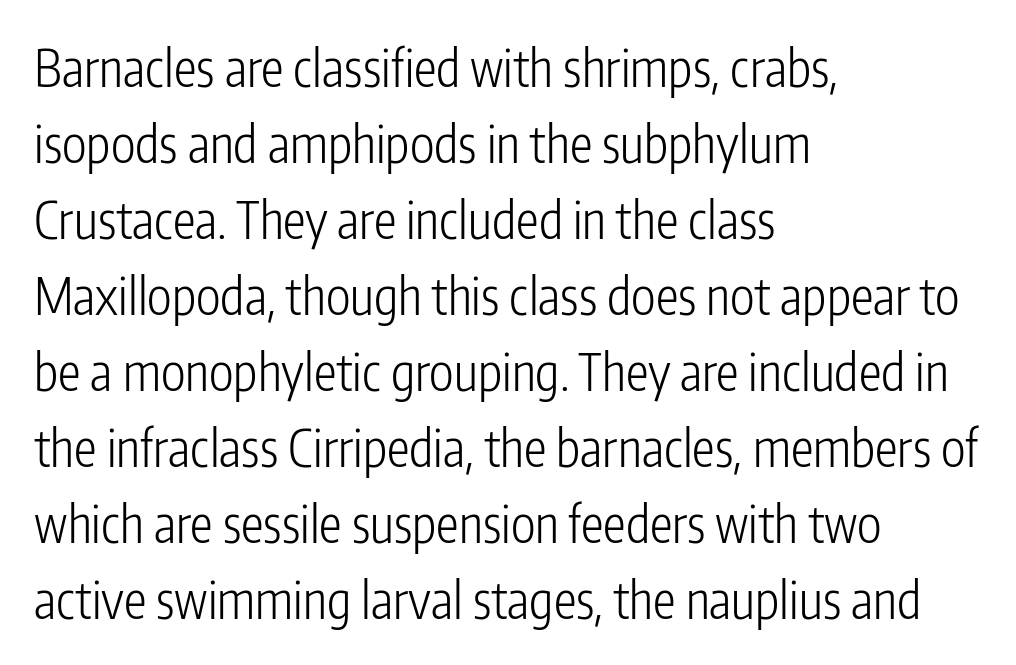
Proportional: the letters do not fall into vertical columns. The type sits square on the baseline with zero lean. Line beginnings align vertically; line endings do not. Stroke mass is kept to a normal reading level or below. Leading: standard.
